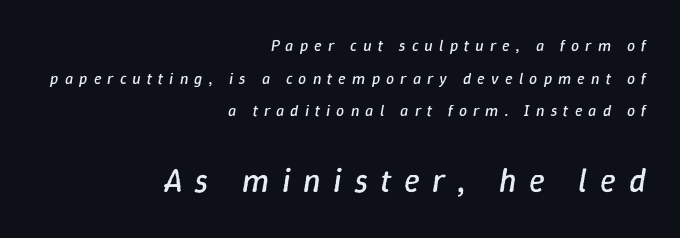
Q: Is the text bold? A: No.
Q: Is the text italic (slanted)? A: Yes, it leans right by about 9 degrees.
Q: Is the text underlined? A: No.
Q: How is the paragraph aligned? A: Right-aligned.
Q: Is the spacing between letters normal or unusually wide? A: Unusually wide.
Q: Is the spacing between lines tight, normal or loose? A: Loose.
Q: Which block of text is set in a larger size, the first (top) or the second (bottom)? A: The second (bottom) one.
Q: Width (condensed, normal, or wide)? A: Normal.
Q: Stroke contrast? A: Low.
Q: x-height? A: Medium.
Q: Monospaced? A: No.
